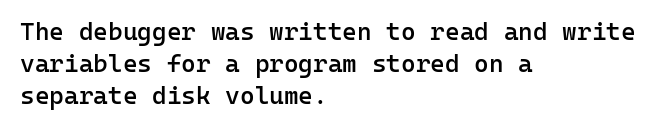
Tracking value appears to be zero — textbook default spacing. Weight check: semibold — heavier than regular, not quite bold. Line starts are locked; line ends wander. How would I describe the line gaps? Plain and ordinary. The gap between lines stays unmarked. Posture: straight, roman, zero tilt.
